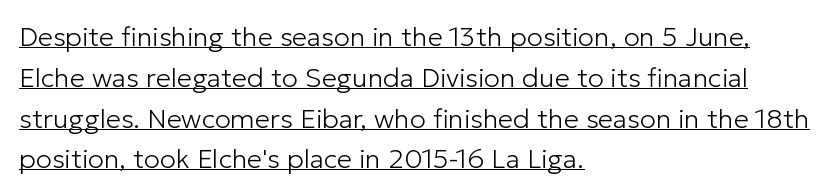
Baseline-to-baseline distance is the conventional proportion of letter height. The passage is arranged the way most books set body copy — flush left. This sample carries an underscore along the baseline area. Each stroke keeps to a modest, everyday thickness or less.
